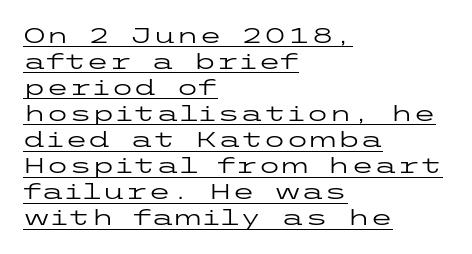
The typesetter chose a ragged-right arrangement here. The letters stand upright; this is a roman face. Beneath each row of characters lies a ruled line. Inter-character spacing is left at the font's built-in metrics. Letters have the restrained weight of plain body copy at most.
